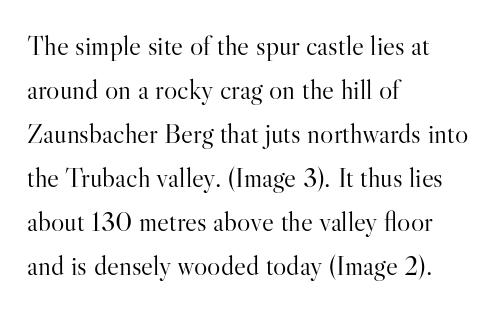
{"serif": "yes", "italic": "no", "bold": "no", "weight": "light", "width": "normal", "stroke_contrast": "high", "x_height": "small", "monospaced": "no", "underline": "no", "align": "left", "line_spacing": "normal", "line_spacing_ratio": 1.57, "letter_spacing": "normal", "letter_spacing_em": 0.0, "glyph_px": 28}
